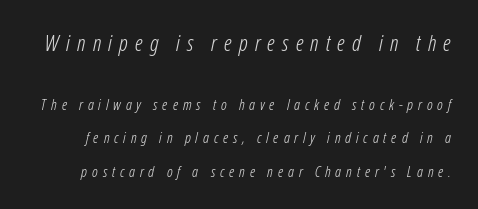
The rendering inserts visible extra space after every character. The axis of the letterforms is tilted away from vertical. Which of the two is more prominent by size? The first, at the top. The passage shown stacks its lines with a broad gap. Underline: absent.
